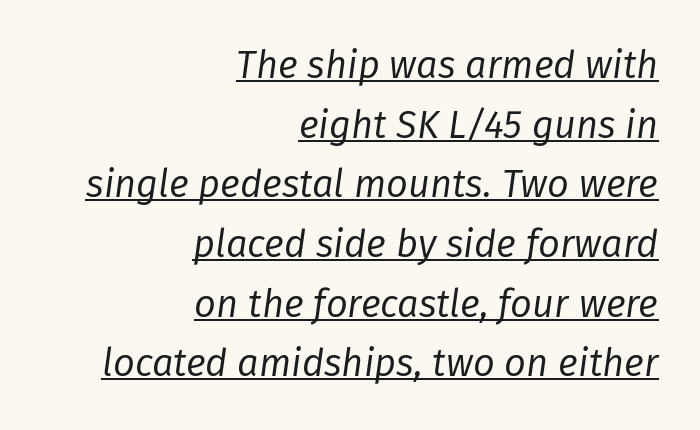
The rendering applies a slant to the glyphs. The line-height multiplier appears to be the usual default. The passage shown is not bold in any degree. All the whitespace from short lines collects on the left.
